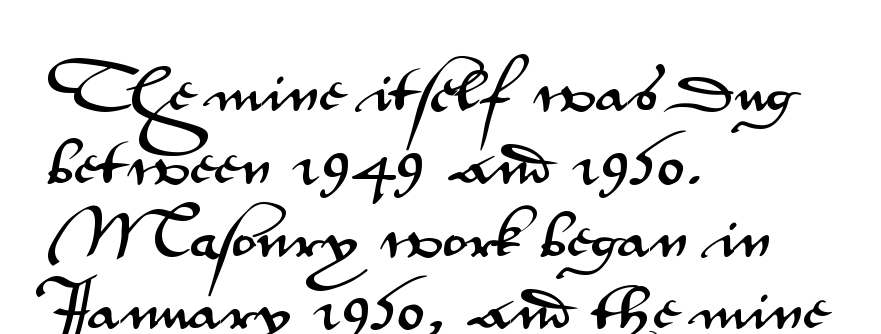
The image shows 52 px wide sans-serif type; set left-aligned, normal line spacing (1.4x), normal letter spacing, not underlined; medium stroke contrast and a small x-height.
